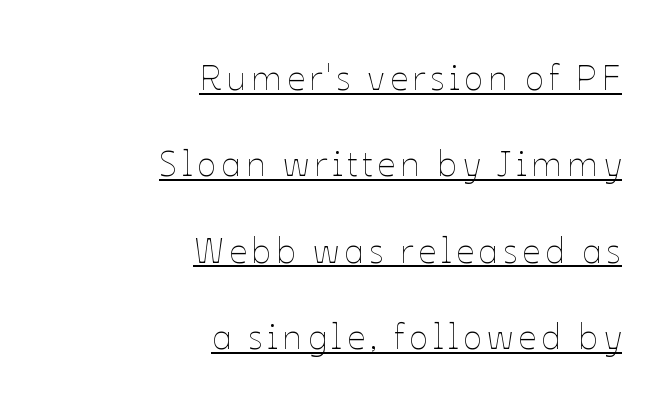
{"italic": "no", "bold": "no", "weight": "thin", "width": "normal", "stroke_contrast": "low", "x_height": "medium", "monospaced": "no", "underline": "yes", "align": "right", "line_spacing": "loose", "line_spacing_ratio": 2.4, "glyph_px": 36}
